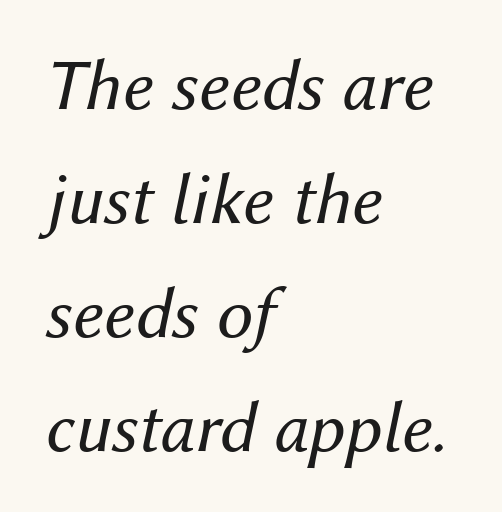
The image shows 73 px regular-weight type, italic (leaning right); set left-aligned, normal line spacing (1.56x), normal letter spacing, not underlined; medium stroke contrast and a medium x-height.
